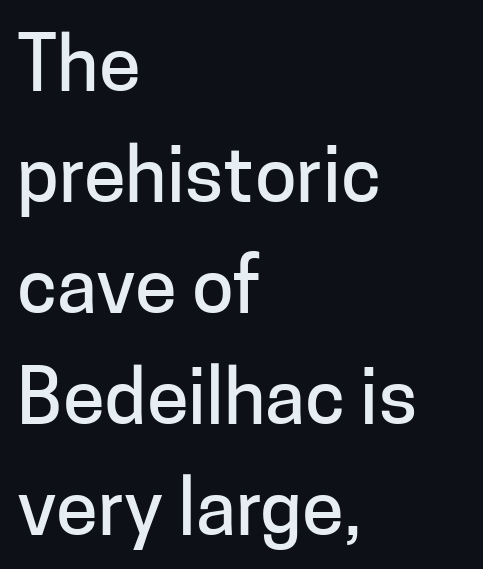
{"serif": "no", "italic": "no", "width": "normal", "stroke_contrast": "low", "x_height": "medium", "monospaced": "no", "underline": "no", "align": "left", "line_spacing": "normal", "line_spacing_ratio": 1.46, "letter_spacing": "normal", "letter_spacing_em": 0.0, "glyph_px": 76}
